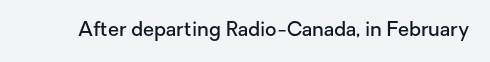
Q: Is the text bold? A: Semi-bold.
Q: Is the text italic (slanted)? A: No, it is upright.
Q: Is the text underlined? A: No.
Q: Is the spacing between letters normal or unusually wide? A: Normal.
